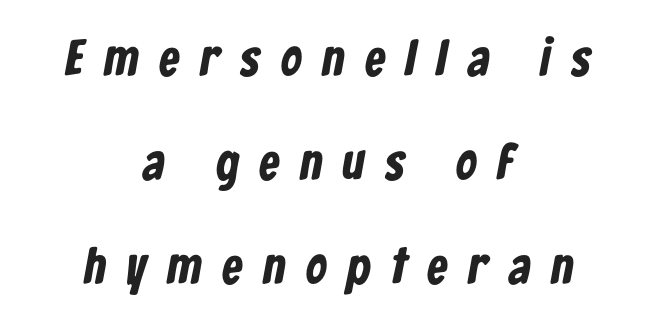
Q: Is the text bold? A: Yes.
Q: Is the typeface a serif or a sans-serif typeface? A: Sans-serif.
Q: Is the text underlined? A: No.
Q: How is the paragraph aligned? A: Centered.
Q: Is the spacing between letters normal or unusually wide? A: Unusually wide.
Q: Is the spacing between lines tight, normal or loose? A: Loose.
Q: Width (condensed, normal, or wide)? A: Condensed.
Q: Stroke contrast? A: Low.
Q: x-height? A: Medium.
Q: Monospaced? A: No.
